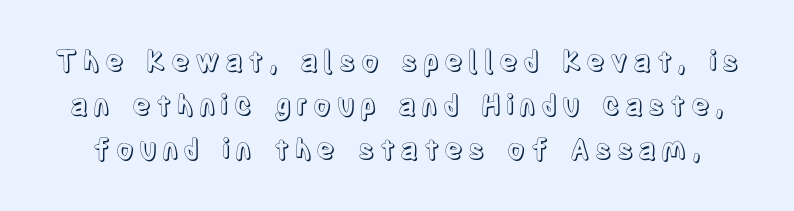
{"italic": "no", "width": "condensed", "x_height": "large", "monospaced": "no", "underline": "no", "line_spacing": "normal", "line_spacing_ratio": 1.57, "glyph_px": 28}
